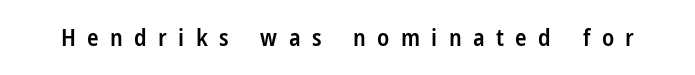
{"italic": "no", "bold": "semi", "underline": "no", "letter_spacing": "wide", "letter_spacing_em": 0.47, "glyph_px": 24}
